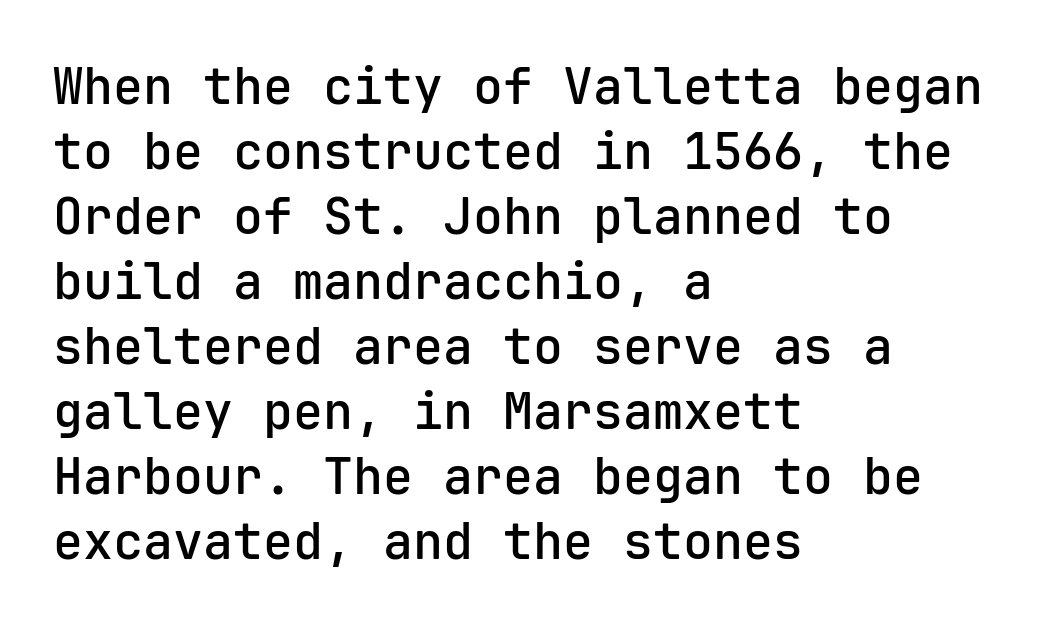
The image shows 50 px semibold sans-serif type, upright, monospaced; set left-aligned, normal line spacing (1.3x), normal letter spacing, not underlined; low stroke contrast and a medium x-height.
